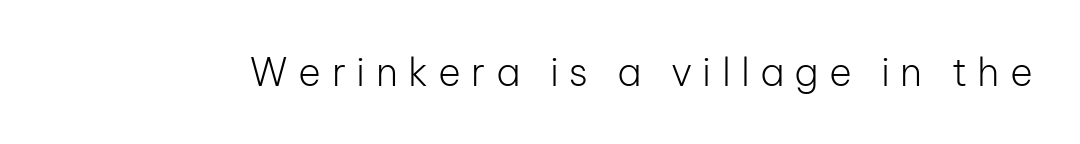
The image shows 39 px light sans-serif type, upright; set unusually wide letter spacing (+0.26 em), not underlined; low stroke contrast and a medium x-height.
